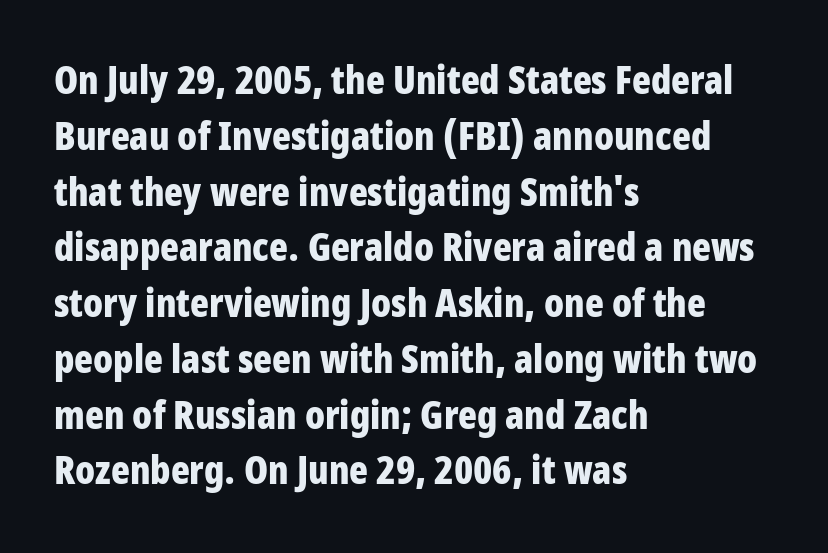
Ordinary non-slanted type is in use. No word sits above an underline. Does the weight exceed regular? Yes, all the way to bold. The lines sit at an ordinary, default distance from one another. The face used here is a sans, in the tradition of grotesques and geometrics.
